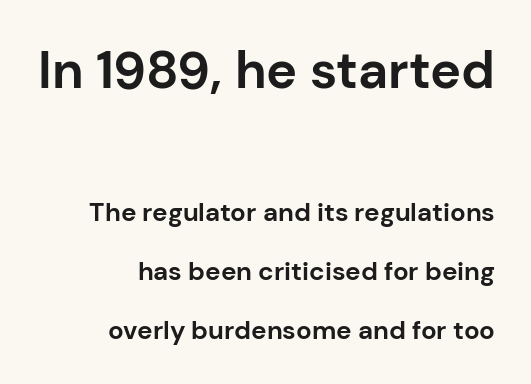
{"serif": "no", "italic": "no", "bold": "yes", "weight": "bold", "width": "normal", "stroke_contrast": "low", "x_height": "medium", "monospaced": "no", "underline": "no", "align": "right", "line_spacing": "loose", "line_spacing_ratio": 2.26, "letter_spacing": "normal", "letter_spacing_em": 0.0, "larger_block": "first", "size_ratio": 2.0, "glyph_px": 52}
